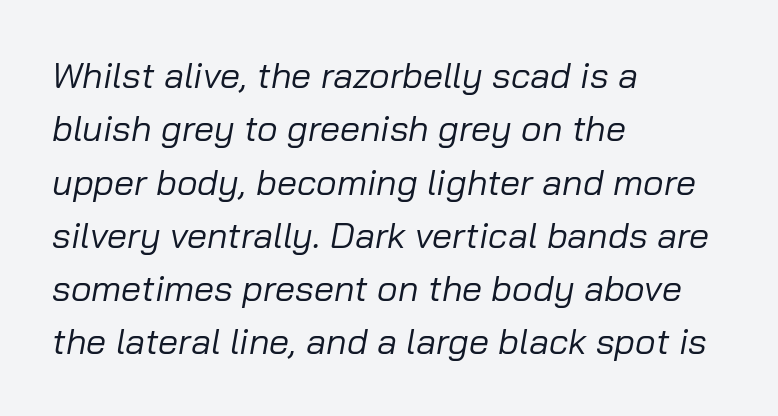
{"italic": "yes", "lean": "right", "slant_degrees": 10, "bold": "no", "weight": "regular", "width": "normal", "stroke_contrast": "low", "x_height": "medium", "monospaced": "no", "underline": "no", "align": "left", "line_spacing": "normal", "line_spacing_ratio": 1.48, "letter_spacing": "normal", "letter_spacing_em": 0.0, "glyph_px": 36}
